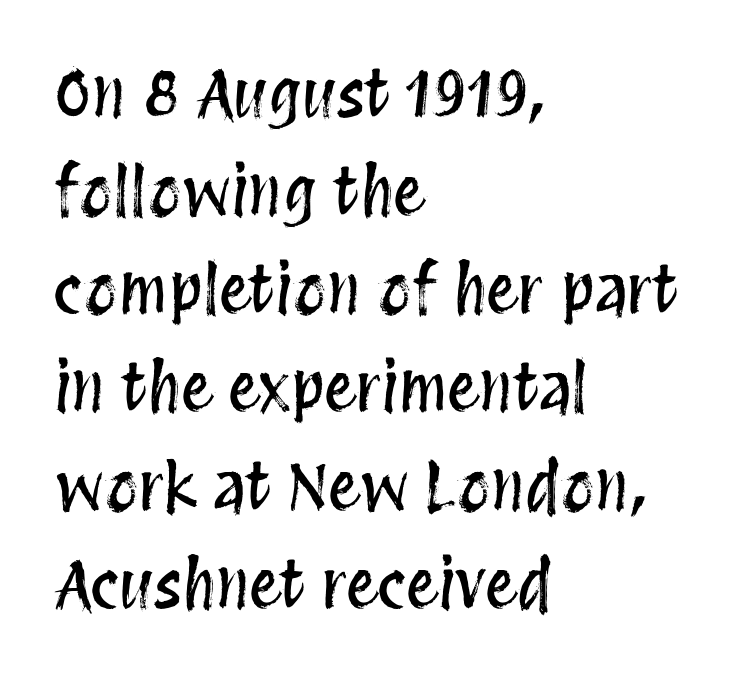
The passage shown has conventional tracking throughout. A roman cut, with each character standing at attention. You could not count columns in this text — the font is proportionally spaced. Short and long lines alike share a common starting point at left. Underlining? Definitely not there.
